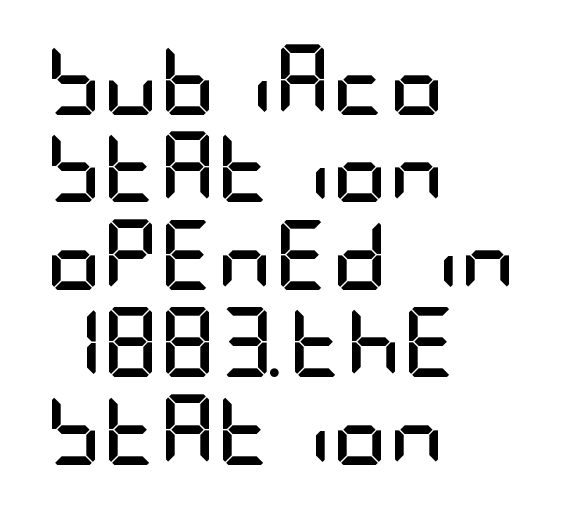
Anything drawn beneath the words? Only blank space. This is heavy type, rendered in bold. Does the type have serifs? No, each stem ends abruptly. Regular leading. This rendering uses left alignment, leaving the right contour irregular. Characters remain perfectly vertical along every line.
